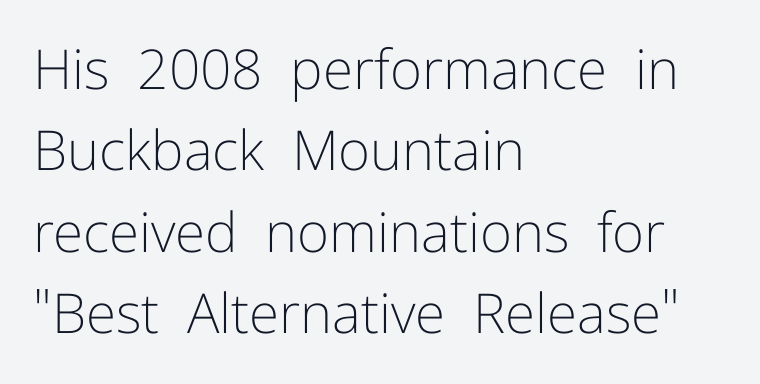
The image shows 55 px light sans-serif type, upright; set left-aligned, normal line spacing (1.48x), normal letter spacing, not underlined; low stroke contrast and a medium x-height.
